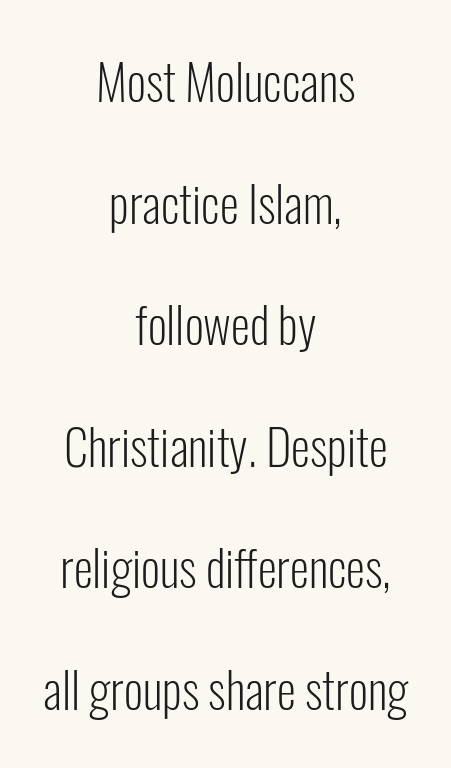
Q: Is the text bold? A: No.
Q: Is the text italic (slanted)? A: No, it is upright.
Q: Is the typeface a serif or a sans-serif typeface? A: Sans-serif.
Q: Is the text underlined? A: No.
Q: How is the paragraph aligned? A: Centered.
Q: Is the spacing between letters normal or unusually wide? A: Normal.
Q: Is the spacing between lines tight, normal or loose? A: Loose.
Q: Width (condensed, normal, or wide)? A: Condensed.
Q: Stroke contrast? A: Low.
Q: x-height? A: Medium.
Q: Monospaced? A: No.
